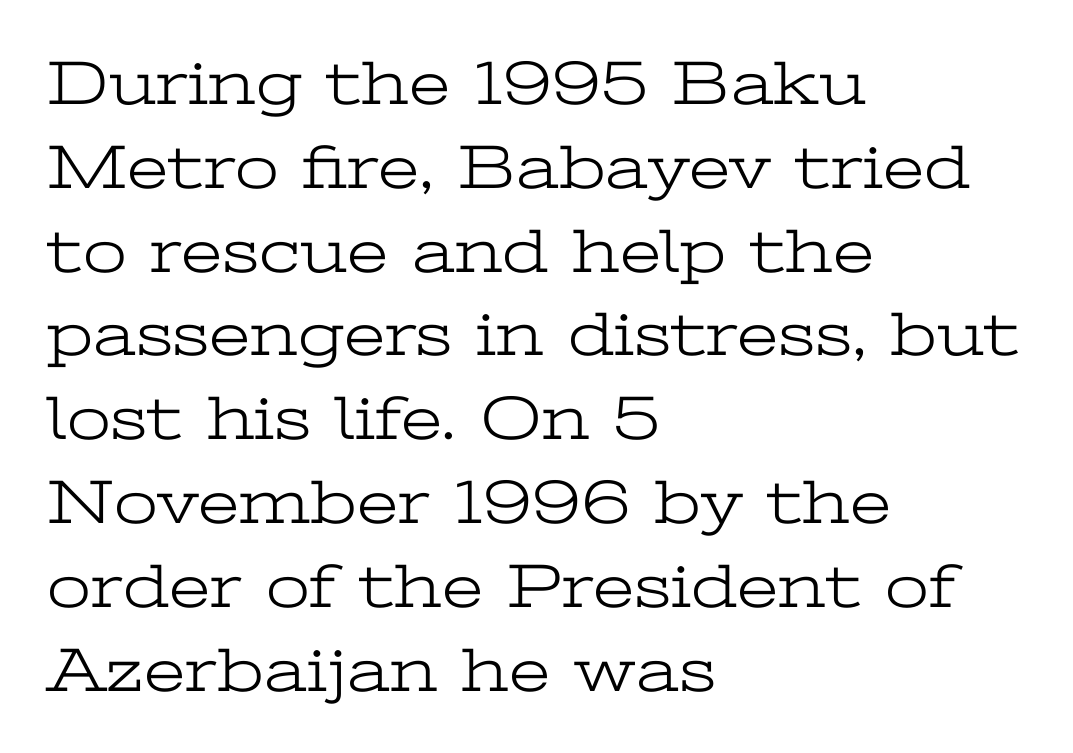
Are there feet on the stems? There are — it's a serif. Notice how the stems are strictly vertical — no italics here. Letter spacing: default. Varying glyph widths throughout — classic text-font behaviour. The block of text has a typical density, with ordinary space between rows. Horizontally, the lines are justified to the leading edge only.
